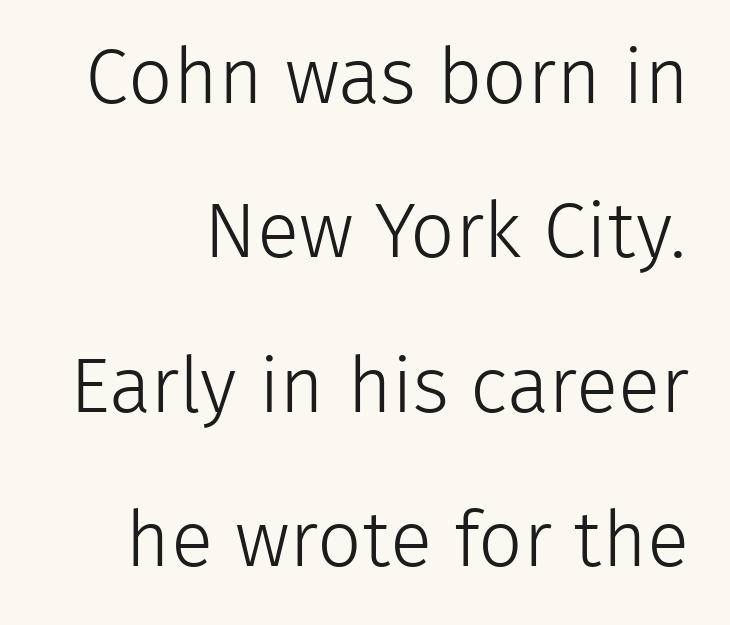
{"serif": "no", "italic": "no", "bold": "no", "weight": "light", "width": "normal", "stroke_contrast": "low", "x_height": "medium", "monospaced": "no", "underline": "no", "align": "right", "line_spacing": "loose", "line_spacing_ratio": 1.98, "letter_spacing": "normal", "letter_spacing_em": 0.0, "glyph_px": 78}
